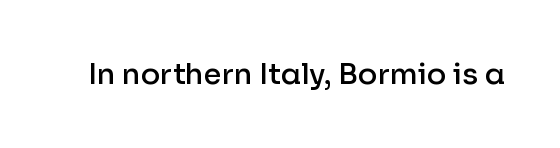
Q: Is the text bold? A: Semi-bold.
Q: Is the text italic (slanted)? A: No, it is upright.
Q: Is the typeface a serif or a sans-serif typeface? A: Sans-serif.
Q: Is the text underlined? A: No.
Q: Is the spacing between letters normal or unusually wide? A: Normal.
Q: Width (condensed, normal, or wide)? A: Normal.
Q: Stroke contrast? A: Low.
Q: x-height? A: Medium.
Q: Monospaced? A: No.
